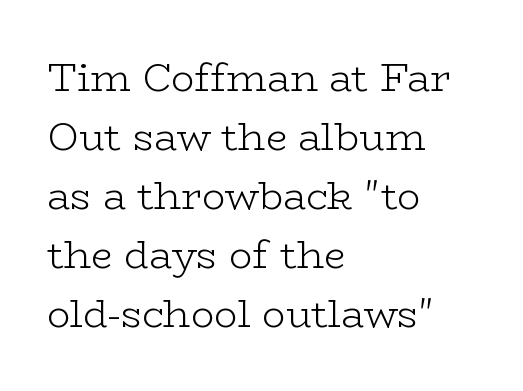
{"serif": "yes", "italic": "no", "bold": "no", "weight": "light", "width": "wide", "stroke_contrast": "low", "x_height": "medium", "monospaced": "no", "underline": "no", "align": "left", "line_spacing": "normal", "line_spacing_ratio": 1.51, "letter_spacing": "normal", "letter_spacing_em": 0.0, "glyph_px": 39}
